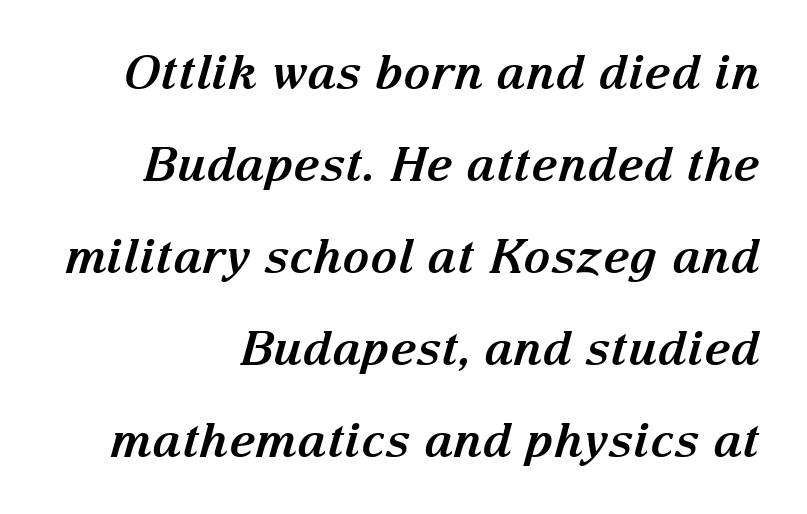
The image shows 47 px bold serif type, italic (leaning right); set right-aligned, loose line spacing (1.96x), normal letter spacing, not underlined; medium stroke contrast and a medium x-height.
